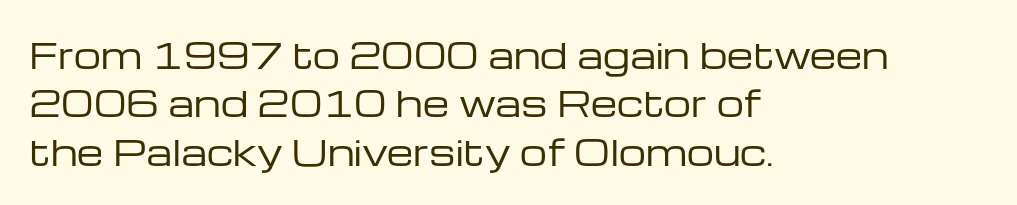
Each letter keeps its own natural width here, so spacing adapts to shape. Tracking here is standard; glyphs follow each other at the usual distance. This rendering employs a face without finishing strokes, i.e., a sans-serif. Successive baselines arrive at the customary interval. Caption: multi-line text, flush left, ragged right.
